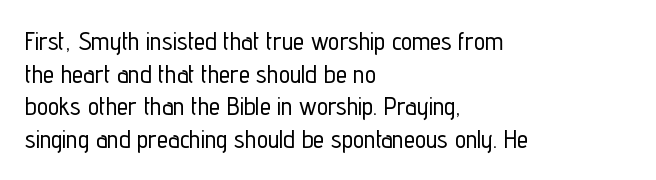
The tracking reads as untouched default to a designer's eye. Has an underline been added? It has not. Where is the straight margin? On the left. A typesetter would call this leading conventional body-copy spacing.
